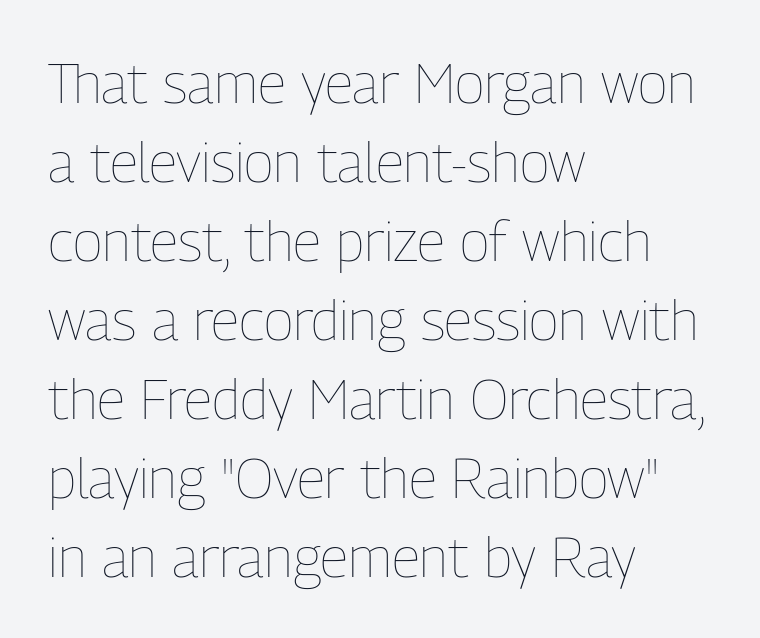
Weight class: somewhere from thin through regular. All the whitespace from short lines collects on the right. Vertical spacing — default. The axis of the letterforms is exactly vertical. Underline: absent. Note the varied advance widths — an 'i' is clearly narrower than an 'm'.
